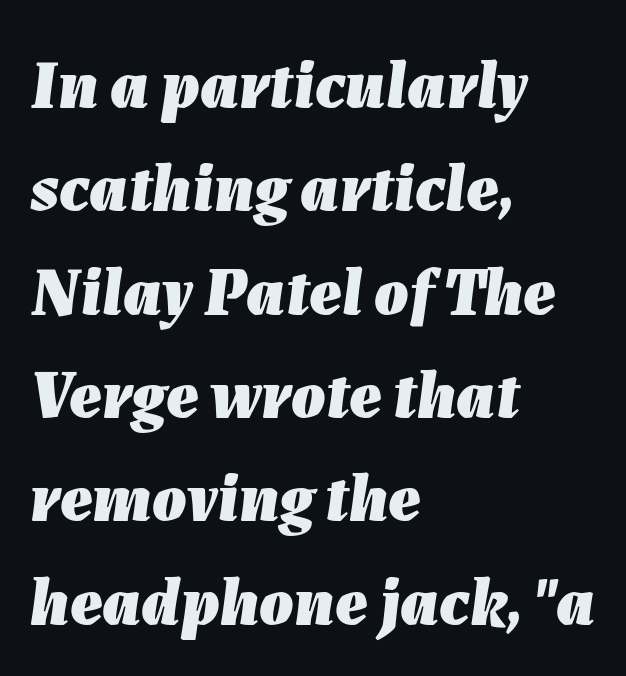
{"italic": "yes", "lean": "right", "slant_degrees": 7, "bold": "yes", "weight": "heavy", "width": "normal", "stroke_contrast": "low", "x_height": "medium", "monospaced": "no", "underline": "no", "align": "left", "line_spacing": "normal", "line_spacing_ratio": 1.52, "letter_spacing": "normal", "letter_spacing_em": 0.0, "glyph_px": 68}
